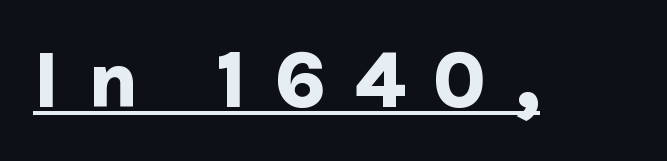
The image shows 80 px bold sans-serif type, upright; set unusually wide letter spacing (+0.35 em), underlined; low stroke contrast and a medium x-height.
